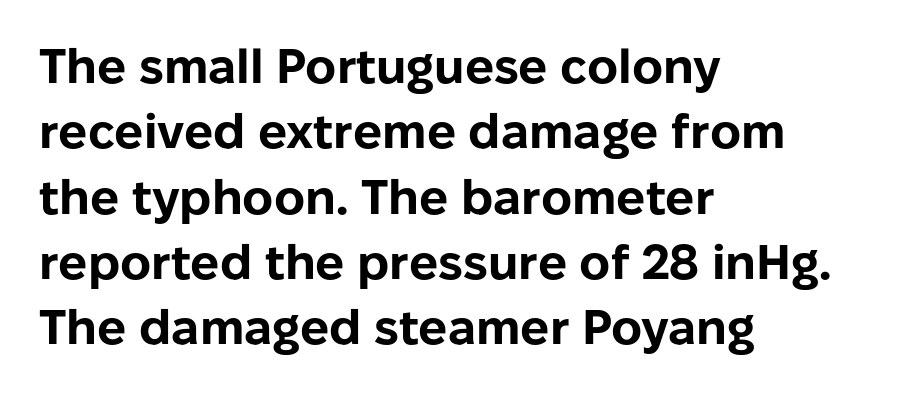
The image shows 48 px bold sans-serif type, upright; set left-aligned, normal line spacing (1.36x), normal letter spacing, not underlined; low stroke contrast and a medium x-height.
